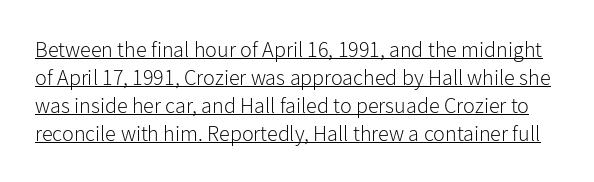
{"italic": "no", "bold": "no", "underline": "yes", "line_spacing": "normal", "line_spacing_ratio": 1.27, "letter_spacing": "normal", "letter_spacing_em": 0.0, "glyph_px": 22}
